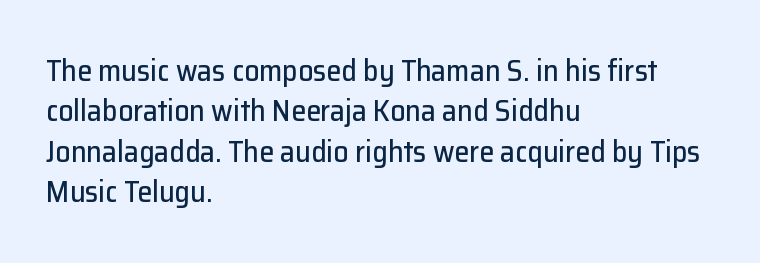
Q: Is the text italic (slanted)? A: No, it is upright.
Q: Is the typeface a serif or a sans-serif typeface? A: Sans-serif.
Q: Is the text underlined? A: No.
Q: How is the paragraph aligned? A: Left-aligned.
Q: Is the spacing between letters normal or unusually wide? A: Normal.
Q: Is the spacing between lines tight, normal or loose? A: Normal.
Q: Width (condensed, normal, or wide)? A: Normal.
Q: Stroke contrast? A: Low.
Q: x-height? A: Medium.
Q: Monospaced? A: No.
